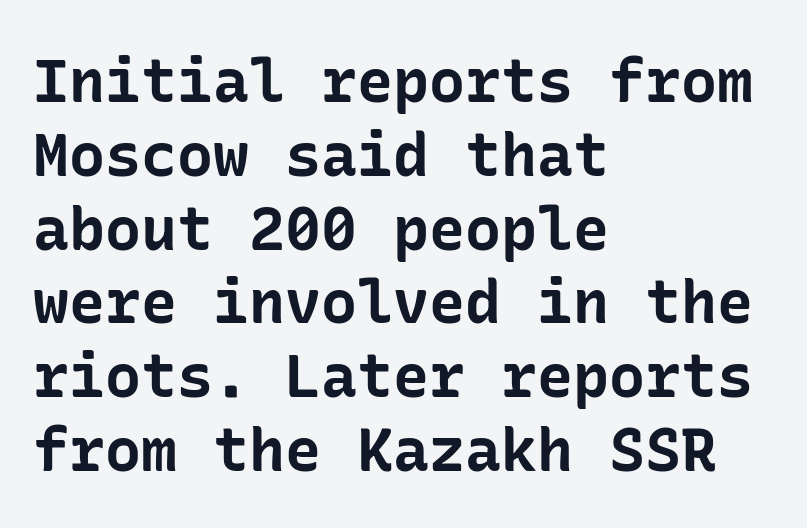
The image shows 60 px bold sans-serif type, upright; set left-aligned, line spacing 1.23x, normal letter spacing, not underlined; low stroke contrast and a medium x-height.
